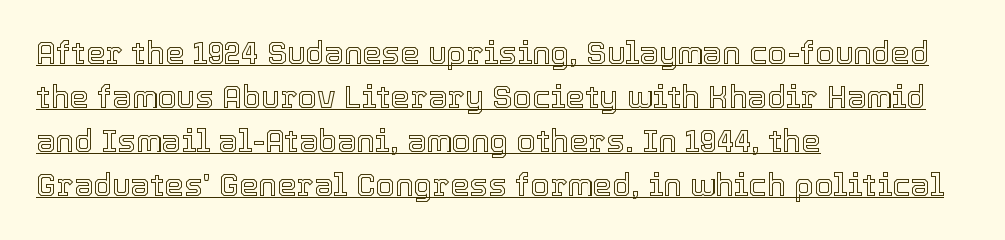
{"italic": "no", "width": "normal", "x_height": "medium", "monospaced": "no", "underline": "yes", "align": "left", "line_spacing": "normal", "line_spacing_ratio": 1.42, "letter_spacing": "normal", "letter_spacing_em": 0.0, "glyph_px": 31}
